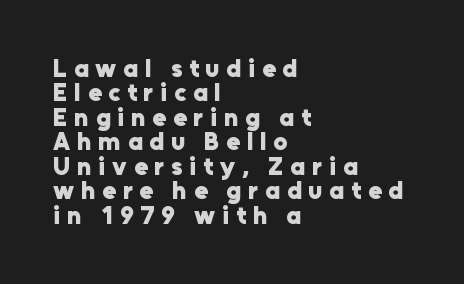
Q: Is the text bold? A: Yes.
Q: Is the text italic (slanted)? A: No, it is upright.
Q: Is the text underlined? A: No.
Q: How is the paragraph aligned? A: Left-aligned.
Q: Is the spacing between letters normal or unusually wide? A: Unusually wide.
Q: Is the spacing between lines tight, normal or loose? A: Tight.
